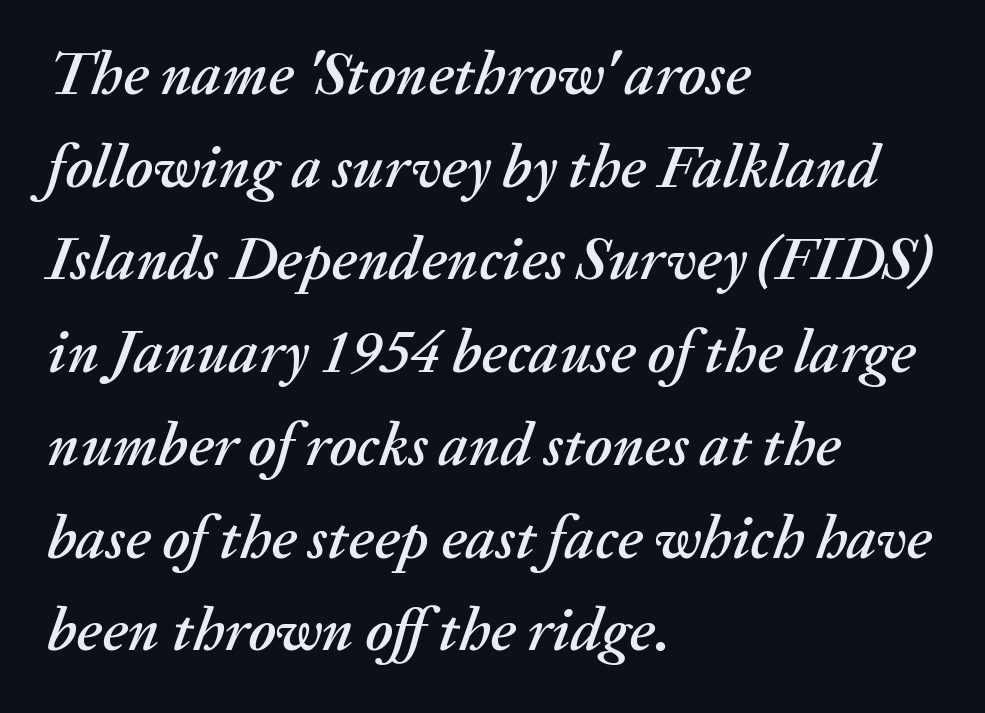
The zone under the glyphs is completely vacant. There's an unmistakable incline to the writing here. Alignment: flush left. Tracking here is standard; glyphs follow each other at the usual distance.
